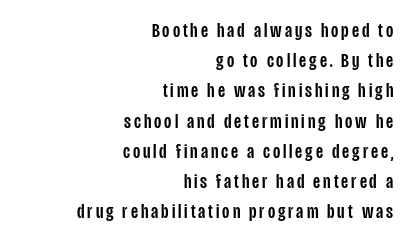
Q: Is the text italic (slanted)? A: No, it is upright.
Q: Is the text underlined? A: No.
Q: How is the paragraph aligned? A: Right-aligned.
Q: Is the spacing between lines tight, normal or loose? A: Normal.
